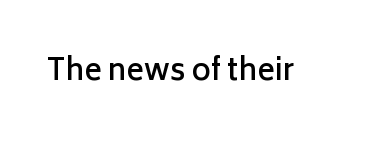
The baseline area is clear. Characters follow at the spacing the type designer built in. The passage shown is semibold, sitting just below true bold. Character widths vary here, with narrow letters taking less room than wide ones. Observe the absence of serifs on each vertical stroke in this sample.
